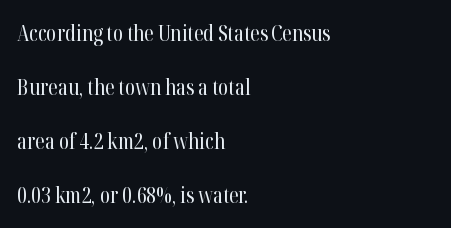
Q: Is the text bold? A: No.
Q: Is the text italic (slanted)? A: No, it is upright.
Q: Is the text underlined? A: No.
Q: How is the paragraph aligned? A: Left-aligned.
Q: Is the spacing between letters normal or unusually wide? A: Normal.
Q: Is the spacing between lines tight, normal or loose? A: Loose.
